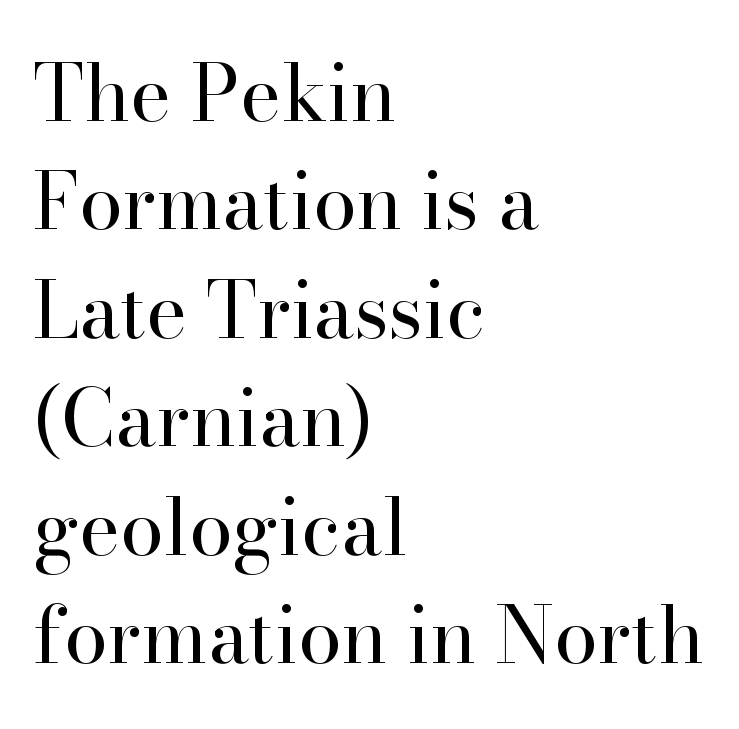
Stem width sits at or under what a default text font uses. The text block is weighted toward the left margin, trailing off unevenly rightward. The lettering holds an erect, upright posture throughout. The specimen omits any rule beneath the text block's lines. Caption: standard tracking, unaltered. Rows of type keep a routine distance in the vertical direction.
